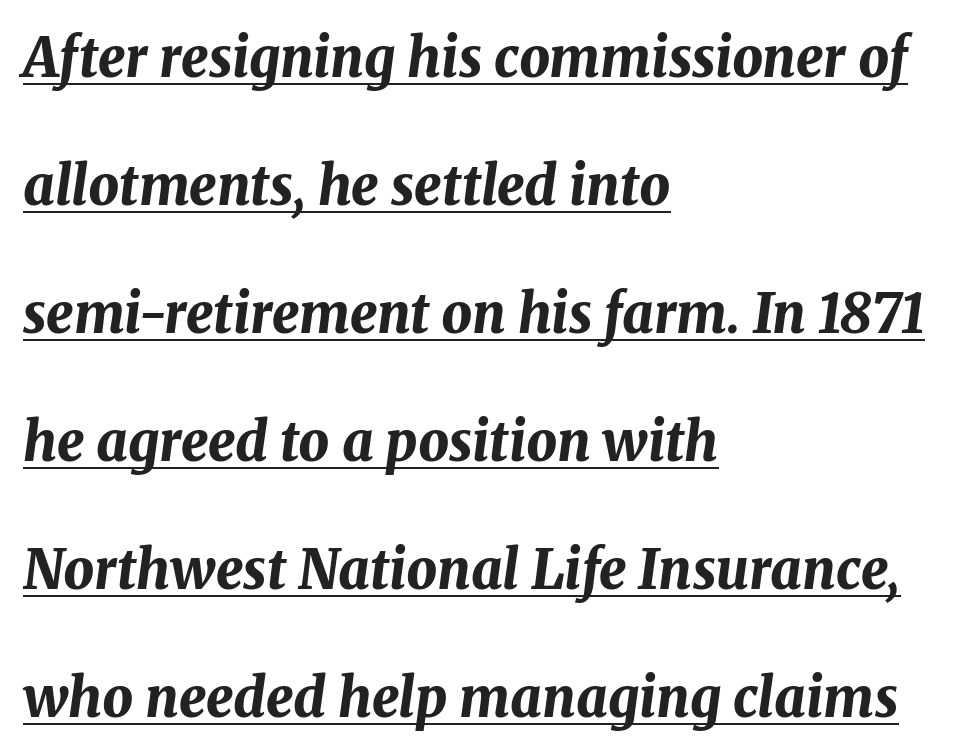
The image shows 54 px bold type, italic (leaning right); set left-aligned, loose line spacing (2.37x), normal letter spacing, underlined; medium stroke contrast and a medium x-height.
